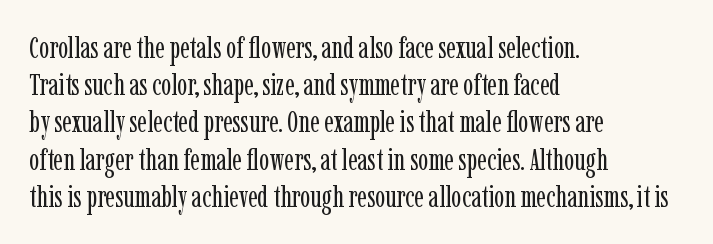
Lines of text with bare space underneath. A typesetter would call this proportional, since set widths differ per character. Every stem runs plumb, perpendicular to the baseline. Weight class: somewhere from thin through regular. The horizontal fit of the characters is conventional and even.
